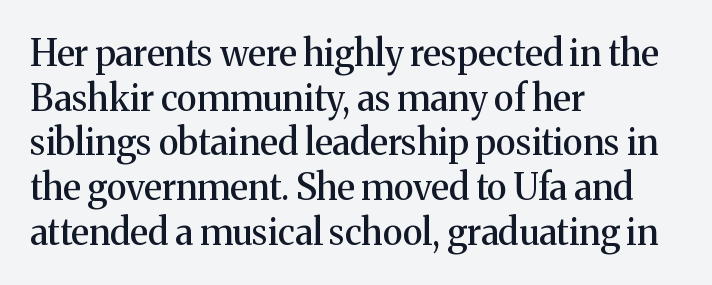
It's the straight-up-and-down kind of type. The glyphs are unaccompanied by any horizontal stroke below them. Examine the stroke ends and you'll spot serifs. A classic flush-left, rag-right setting is used for this passage. The passage shown has conventional tracking throughout.
